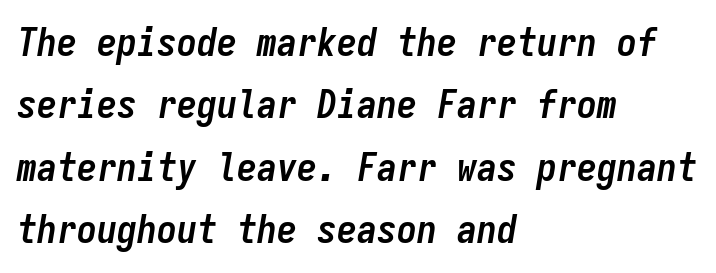
The designer left line spacing at the default. The typesetter chose a ragged-right arrangement here. Every character sits at an angle, as italics do. Quick note: underline off.
